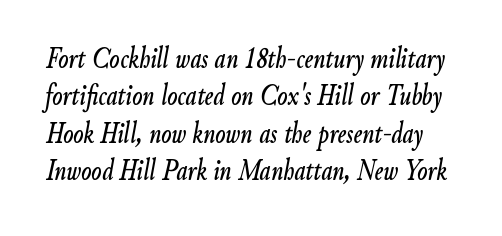
{"italic": "yes", "lean": "right", "slant_degrees": 9, "width": "condensed", "stroke_contrast": "low", "x_height": "small", "monospaced": "no", "underline": "no", "line_spacing": "normal", "line_spacing_ratio": 1.25, "letter_spacing": "normal", "letter_spacing_em": 0.0, "glyph_px": 30}
